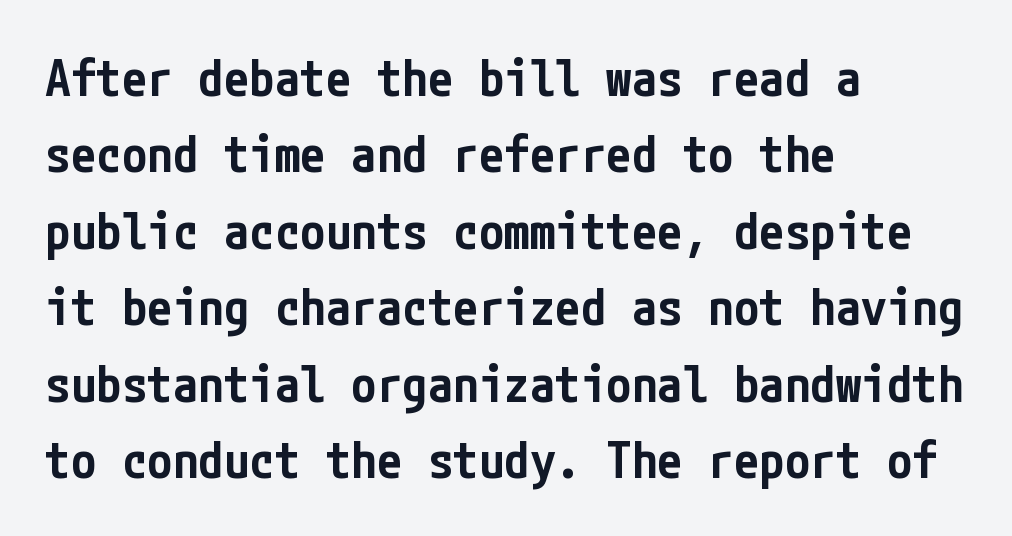
The image shows 51 px semibold, condensed sans-serif type, upright; set left-aligned, normal line spacing (1.5x), normal letter spacing, not underlined; low stroke contrast and a medium x-height.
